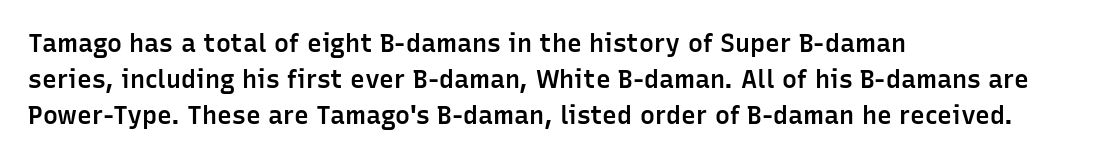
The image shows 25 px text type, upright; set left-aligned, normal line spacing (1.44x), normal letter spacing, not underlined.
